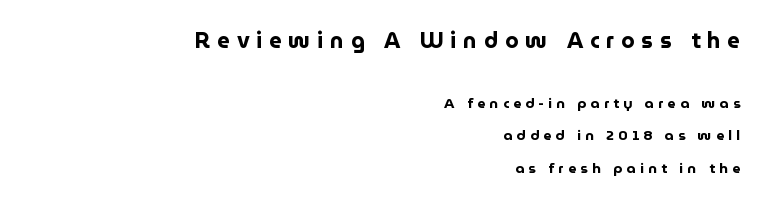
It's the straight-up-and-down kind of type. Airy leading. The characters look thick and weighty, a clear bold. There is plenty of visible air inserted between adjacent glyphs.
